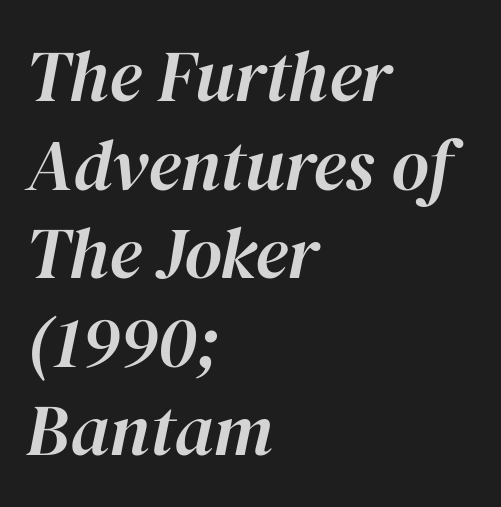
If you drew a ruler down the left edge, every line would touch it. A typesetter would call this proportional, since set widths differ per character. Nothing unusual about the tracking: characters are spaced as the font intends. Looking at the ascenders, they clearly lean.
